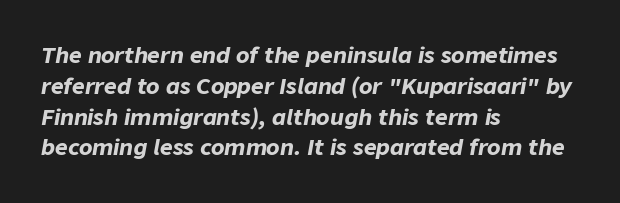
The image shows 22 px bold type, italic (leaning right); set left-aligned, normal line spacing (1.4x), normal letter spacing, not underlined.
